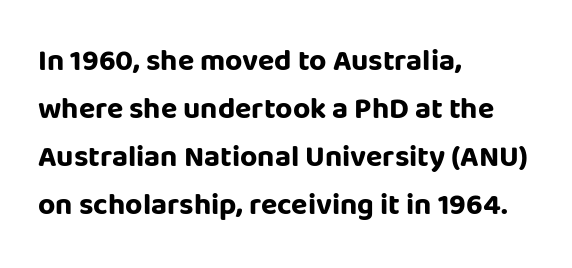
The image shows 30 px bold sans-serif type, upright; set left-aligned, normal line spacing (1.6x), normal letter spacing, not underlined; low stroke contrast and a large x-height.
